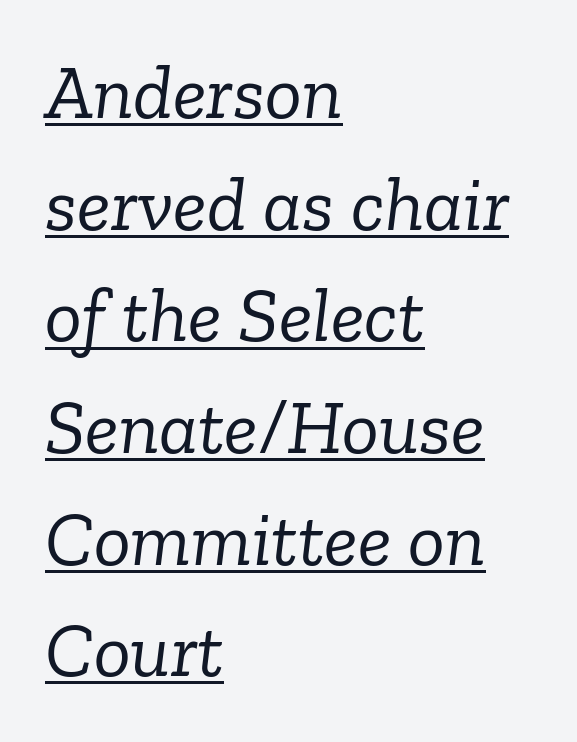
The image shows 77 px light serif type, italic (leaning right); set left-aligned, normal line spacing (1.45x), normal letter spacing, underlined; low stroke contrast and a medium x-height.
